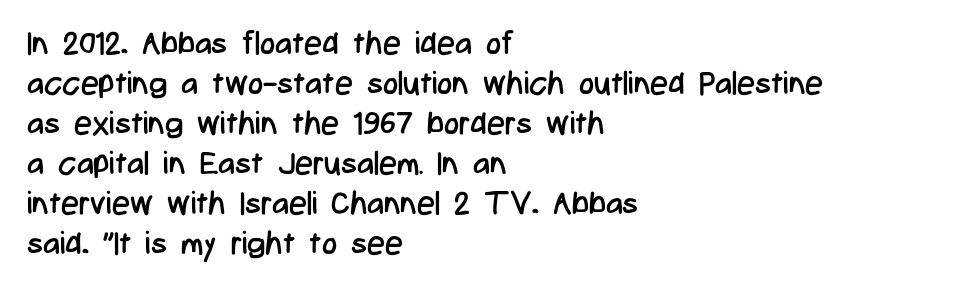
Q: Is the text bold? A: No.
Q: Is the text italic (slanted)? A: No, it is upright.
Q: Is the typeface a serif or a sans-serif typeface? A: Sans-serif.
Q: Is the text underlined? A: No.
Q: How is the paragraph aligned? A: Left-aligned.
Q: Is the spacing between letters normal or unusually wide? A: Normal.
Q: Is the spacing between lines tight, normal or loose? A: Normal.
Q: Width (condensed, normal, or wide)? A: Condensed.
Q: Stroke contrast? A: Low.
Q: x-height? A: Medium.
Q: Monospaced? A: No.
